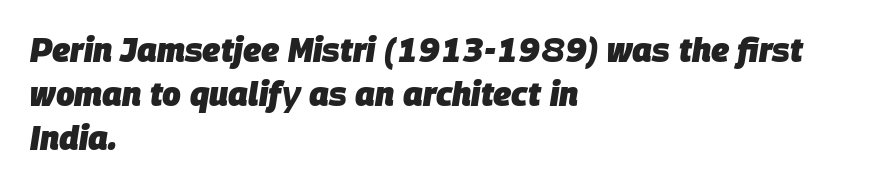
Reading down the block, your eye returns to a fixed left position each line. The axis of the letterforms is tilted away from vertical. The letters advance in unequal steps, a hallmark of proportional type. The passage shown is not underscored anywhere.
